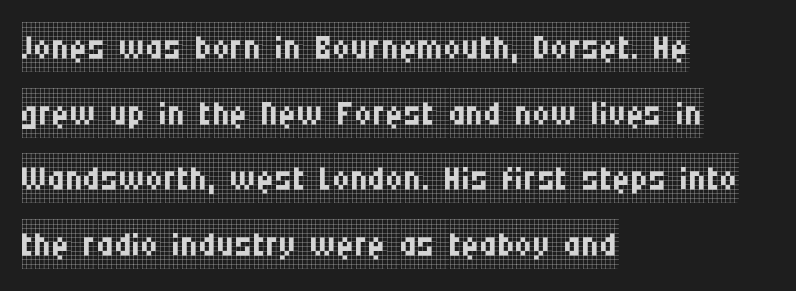
Q: Is the text bold? A: No.
Q: Is the text italic (slanted)? A: No, it is upright.
Q: Is the typeface a serif or a sans-serif typeface? A: Serif.
Q: Is the text underlined? A: No.
Q: How is the paragraph aligned? A: Left-aligned.
Q: Is the spacing between letters normal or unusually wide? A: Normal.
Q: Is the spacing between lines tight, normal or loose? A: Normal.
Q: Width (condensed, normal, or wide)? A: Condensed.
Q: Stroke contrast? A: Low.
Q: x-height? A: Large.
Q: Monospaced? A: No.
